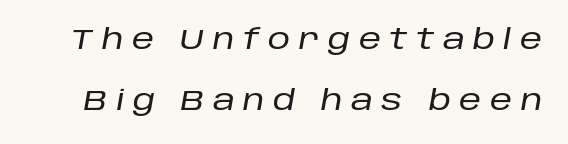
Note the varied advance widths — an 'i' is clearly narrower than an 'm'. Words float on clear page, feet unadorned. Summary of vertical rhythm: relaxed, with wide interline spacing. There's an unmistakable incline to the writing here. Loose tracking; the words dissolve into strings of separated letters.
